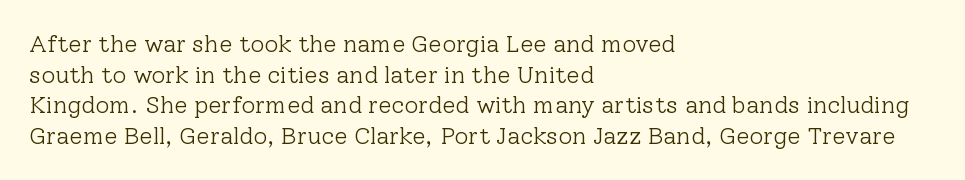
Q: Is the text bold? A: No.
Q: Is the text italic (slanted)? A: No, it is upright.
Q: Is the text underlined? A: No.
Q: How is the paragraph aligned? A: Left-aligned.
Q: Is the spacing between letters normal or unusually wide? A: Normal.
Q: Is the spacing between lines tight, normal or loose? A: Normal.
